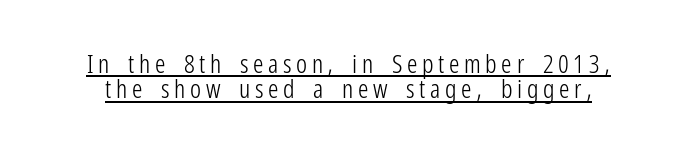
Q: Is the text bold? A: No.
Q: Is the text italic (slanted)? A: No, it is upright.
Q: Is the text underlined? A: Yes.
Q: Is the spacing between lines tight, normal or loose? A: Tight.
